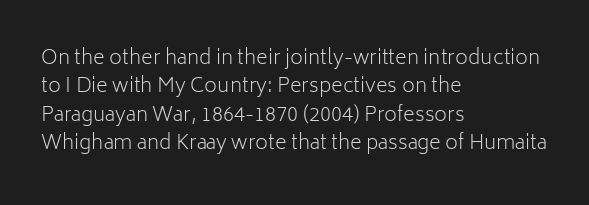
Glyph-to-glyph distance matches everyday printed text. One glance says typical: line gaps are just what's usual. A bare baseline throughout the passage. Does the lettering tilt? It doesn't — this is upright.
